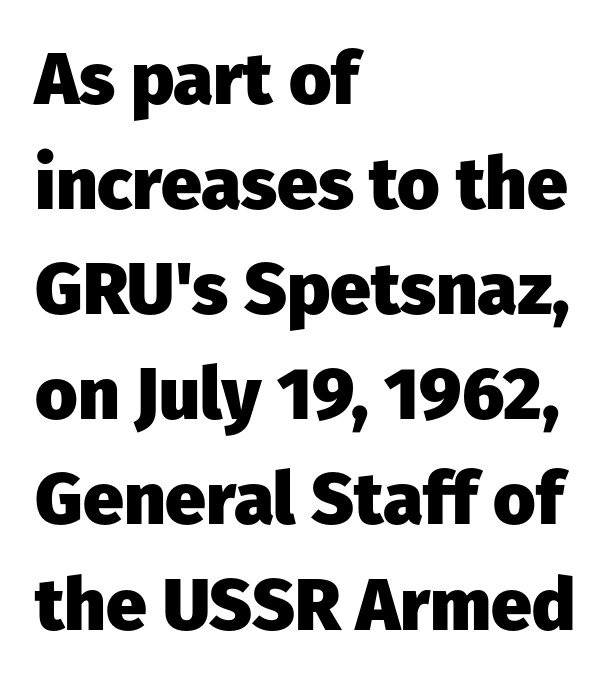
A clean baseline with only descenders dipping below it. The rendering anchors every line to the left-hand side. Horizontal bands of white between lines are of average thickness. Note: no serifs on the glyphs.
